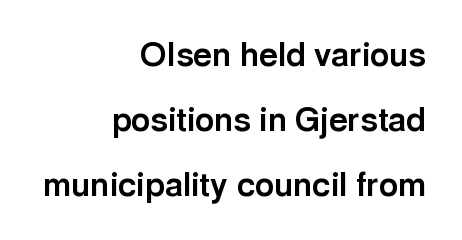
The image shows 33 px bold sans-serif type, upright; set right-aligned, loose line spacing (1.97x), normal letter spacing, not underlined; a medium x-height.
